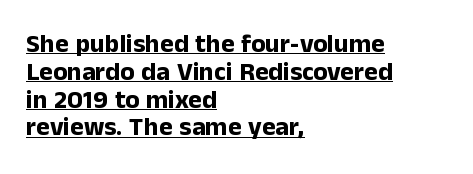
The image shows 26 px bold type, upright; set left-aligned, tight line spacing (1.07x), normal letter spacing, underlined.
